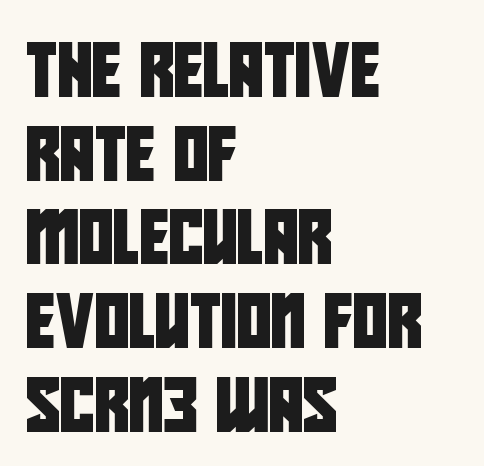
The image shows 53 px condensed sans-serif type; set left-aligned, normal line spacing (1.58x), normal letter spacing, not underlined; low stroke contrast and a large x-height.
